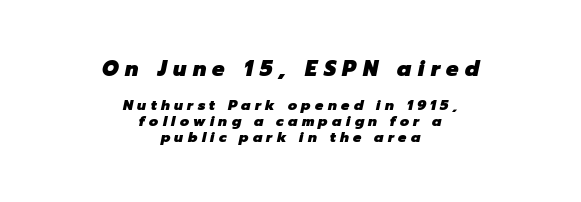
{"italic": "yes", "lean": "right", "slant_degrees": 12, "bold": "yes", "underline": "no", "align": "center", "line_spacing": "tight", "line_spacing_ratio": 1.15, "letter_spacing": "wide", "letter_spacing_em": 0.31, "larger_block": "first", "size_ratio": 1.5, "glyph_px": 21}
